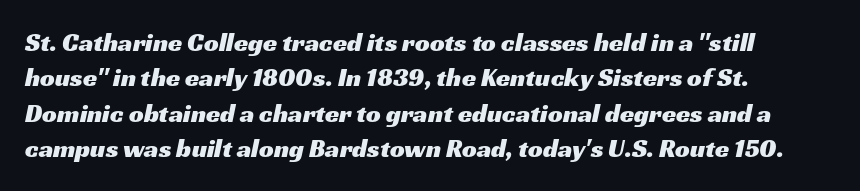
Q: Is the text underlined? A: No.
Q: How is the paragraph aligned? A: Left-aligned.
Q: Is the spacing between letters normal or unusually wide? A: Normal.
Q: Is the spacing between lines tight, normal or loose? A: Normal.
